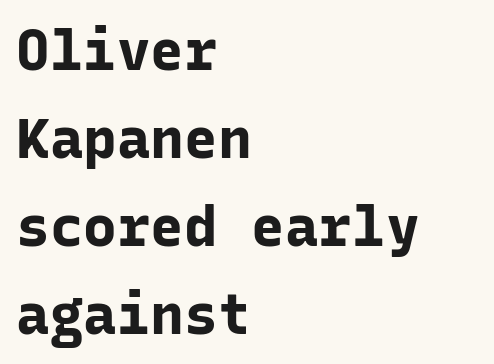
{"serif": "no", "italic": "no", "bold": "yes", "weight": "bold", "width": "normal", "stroke_contrast": "low", "x_height": "medium", "monospaced": "yes", "underline": "no", "align": "left", "line_spacing": "normal", "line_spacing_ratio": 1.57, "letter_spacing": "normal", "letter_spacing_em": 0.0, "glyph_px": 56}
